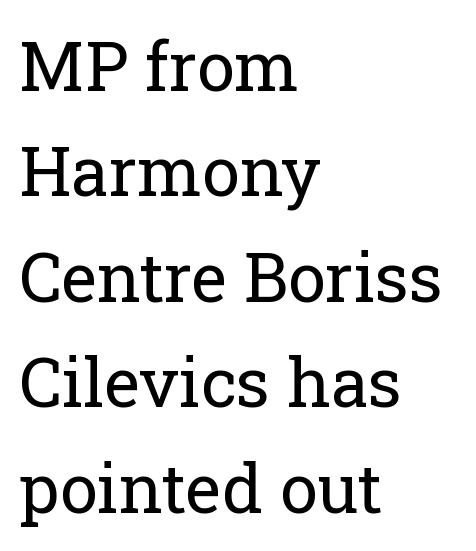
Q: Is the text bold? A: No.
Q: Is the text italic (slanted)? A: No, it is upright.
Q: Is the typeface a serif or a sans-serif typeface? A: Serif.
Q: Is the text underlined? A: No.
Q: How is the paragraph aligned? A: Left-aligned.
Q: Is the spacing between letters normal or unusually wide? A: Normal.
Q: Is the spacing between lines tight, normal or loose? A: Normal.
Q: Width (condensed, normal, or wide)? A: Normal.
Q: Stroke contrast? A: Low.
Q: x-height? A: Medium.
Q: Monospaced? A: No.
